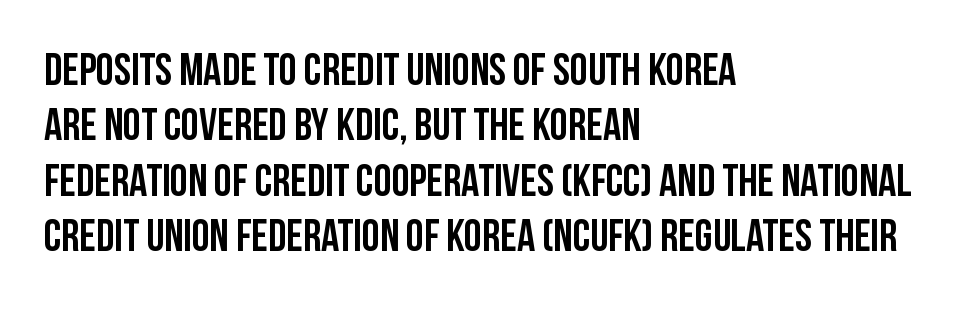
The image shows 45 px condensed sans-serif type, upright; set left-aligned, line spacing 1.23x, normal letter spacing, not underlined; low stroke contrast and a large x-height.
